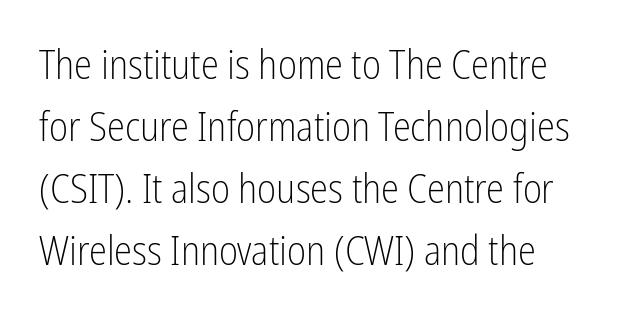
{"serif": "no", "italic": "no", "bold": "no", "weight": "light", "width": "condensed", "stroke_contrast": "low", "x_height": "medium", "monospaced": "no", "underline": "no", "line_spacing": "normal", "line_spacing_ratio": 1.51, "letter_spacing": "normal", "letter_spacing_em": 0.0, "glyph_px": 41}
